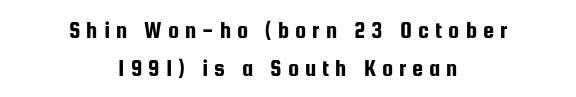
These lines were composed using upright roman letters. These lines stack symmetrically, like a column narrowing and widening about its center. There is plenty of visible air inserted between adjacent glyphs. Quick note: interline space is typical. Just letters on the line, the space beneath them empty.
